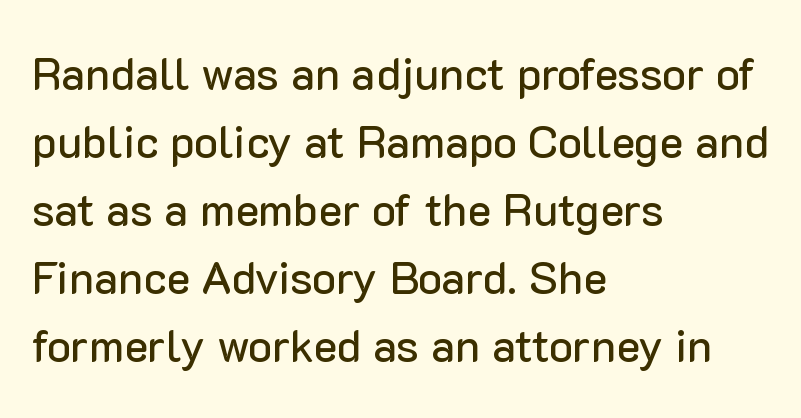
Horizontally, the lines are justified to the leading edge only. Words float on clear page, feet unadorned. You could not count columns in this text — the font is proportionally spaced. The lettering holds an erect, upright posture throughout.
